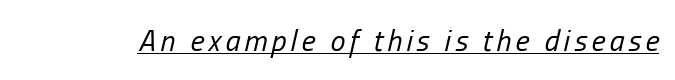
The image shows 30 px regular-weight, condensed type, italic (leaning right); set underlined; low stroke contrast and a medium x-height.
